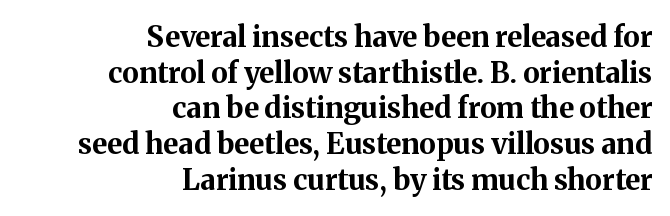
Q: Is the text bold? A: Yes.
Q: Is the text italic (slanted)? A: No, it is upright.
Q: Is the typeface a serif or a sans-serif typeface? A: Serif.
Q: Is the text underlined? A: No.
Q: How is the paragraph aligned? A: Right-aligned.
Q: Is the spacing between letters normal or unusually wide? A: Normal.
Q: Width (condensed, normal, or wide)? A: Normal.
Q: Stroke contrast? A: Medium.
Q: x-height? A: Medium.
Q: Monospaced? A: No.
